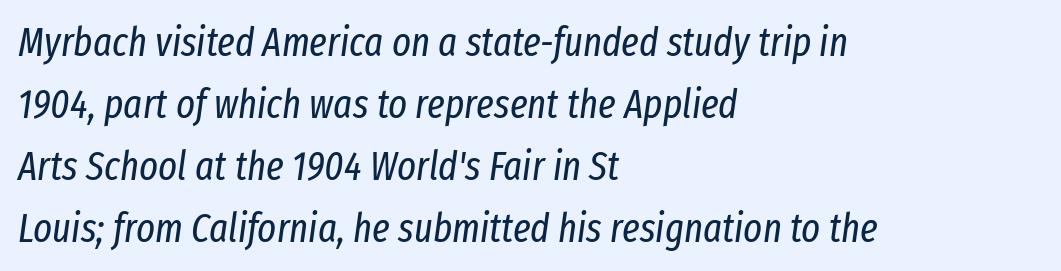
The image shows 40 px regular-weight, condensed type, italic (leaning right); set left-aligned, normal line spacing (1.55x), normal letter spacing, not underlined; low stroke contrast and a medium x-height.
